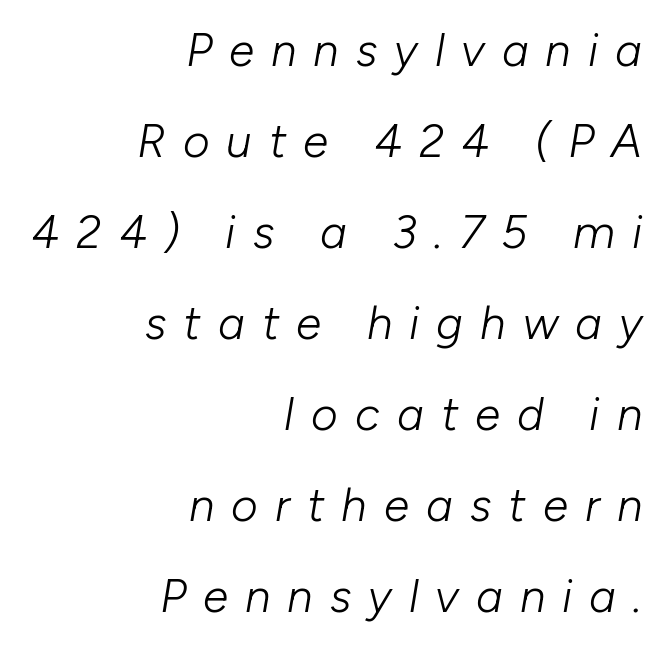
Varying glyph widths throughout — classic text-font behaviour. The font is comparable to plain body text, perhaps lighter. Lines of text with bare space underneath. The font's italic variant was chosen for this text. Glyph-to-glyph distance is far greater than everyday printed text.
